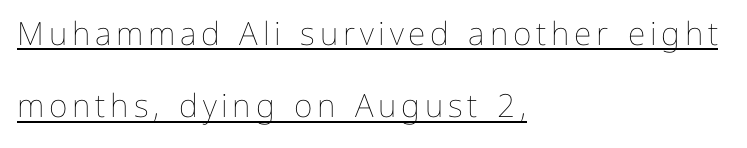
The image shows 32 px thin type, upright; set left-aligned, loose line spacing (2.26x), underlined; low stroke contrast and a medium x-height.
